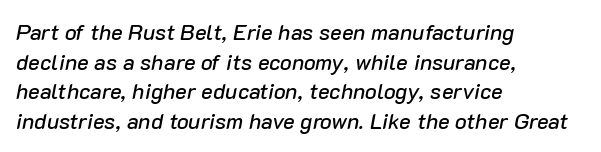
Q: Is the text italic (slanted)? A: Yes, it leans right by about 10 degrees.
Q: Is the text underlined? A: No.
Q: How is the paragraph aligned? A: Left-aligned.
Q: Is the spacing between letters normal or unusually wide? A: Normal.
Q: Is the spacing between lines tight, normal or loose? A: Normal.
